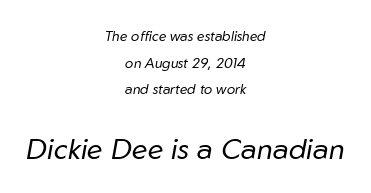
If you folded the block vertically in half, each line would mirror itself in length. The whole block is typeset with a tilt. Character widths vary here, with narrow letters taking less room than wide ones. The emphasis by scale lands on block number two, below.
